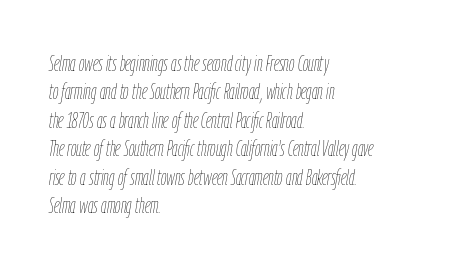
{"italic": "yes", "lean": "right", "slant_degrees": 9, "bold": "no", "underline": "no", "align": "left", "line_spacing": "normal", "line_spacing_ratio": 1.29, "letter_spacing": "normal", "letter_spacing_em": 0.0, "glyph_px": 22}
